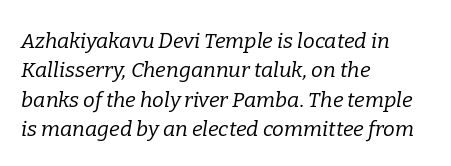
The image shows 21 px text type, italic (leaning right); set left-aligned, normal line spacing (1.4x), normal letter spacing, not underlined.
